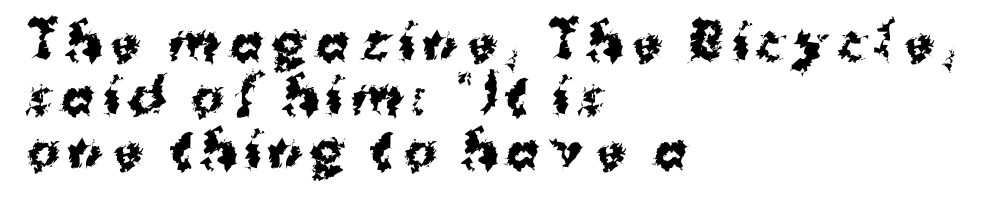
{"serif": "no", "bold": "yes", "weight": "bold", "width": "normal", "stroke_contrast": "medium", "x_height": "medium", "monospaced": "no", "underline": "no", "align": "left", "line_spacing": "tight", "line_spacing_ratio": 1.1, "glyph_px": 49}
